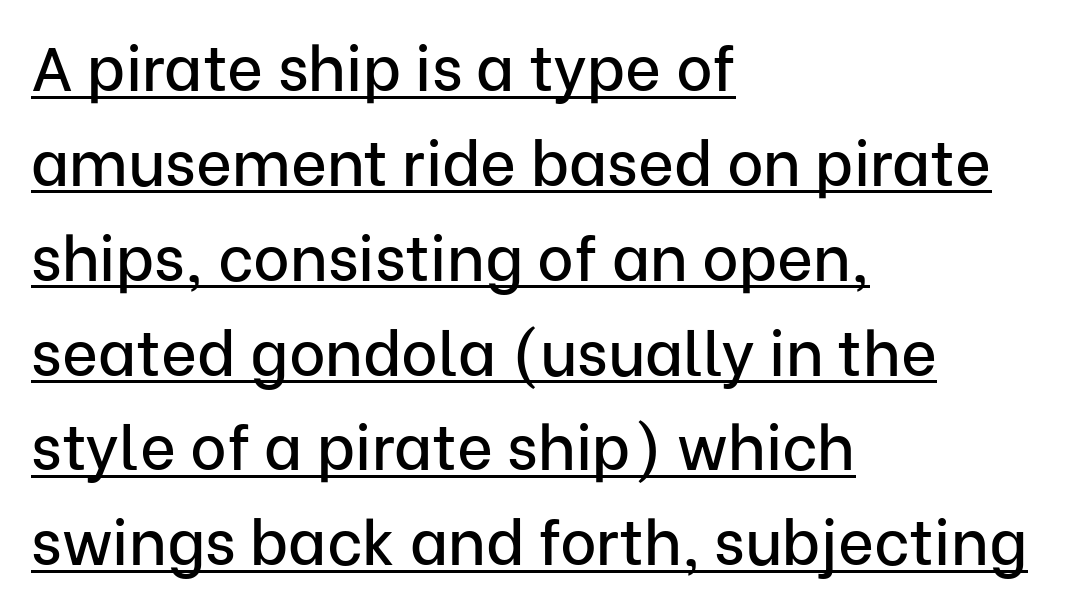
The image shows 62 px sans-serif type, upright; set left-aligned, normal line spacing (1.53x), normal letter spacing, underlined; low stroke contrast and a medium x-height.
